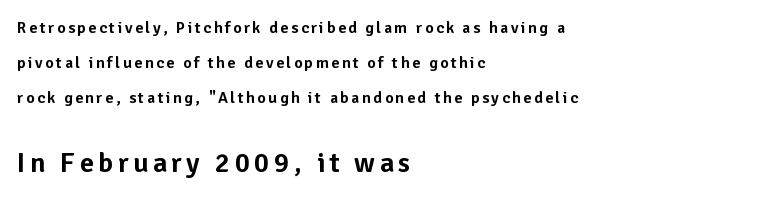
Q: Is the text italic (slanted)? A: No, it is upright.
Q: Is the typeface a serif or a sans-serif typeface? A: Sans-serif.
Q: Is the text underlined? A: No.
Q: How is the paragraph aligned? A: Left-aligned.
Q: Is the spacing between lines tight, normal or loose? A: Loose.
Q: Which block of text is set in a larger size, the first (top) or the second (bottom)? A: The second (bottom) one.
Q: Width (condensed, normal, or wide)? A: Normal.
Q: Stroke contrast? A: Low.
Q: x-height? A: Medium.
Q: Monospaced? A: No.
